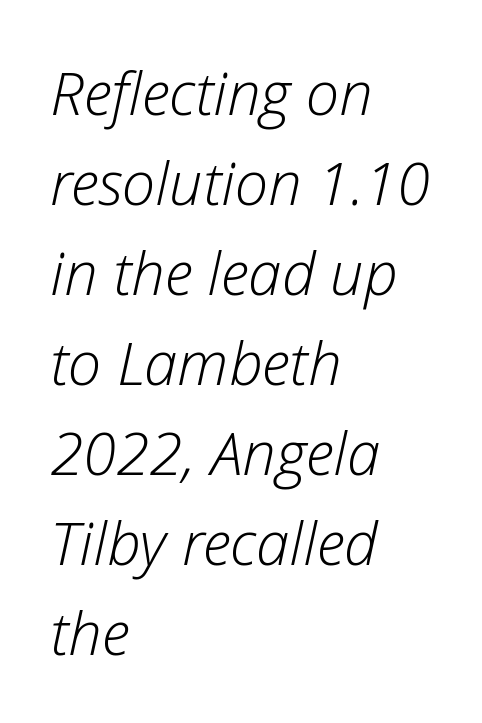
The image shows 60 px light type, italic (leaning right); set left-aligned, normal line spacing (1.5x), normal letter spacing, not underlined; low stroke contrast and a medium x-height.
